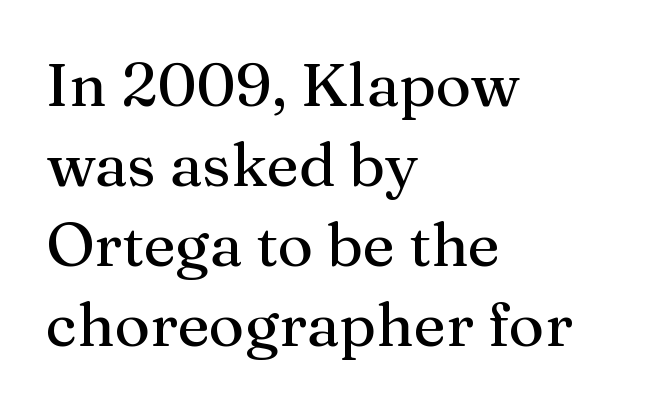
The image shows 61 px serif type, upright; set left-aligned, normal line spacing (1.31x), normal letter spacing, not underlined; medium stroke contrast and a medium x-height.
